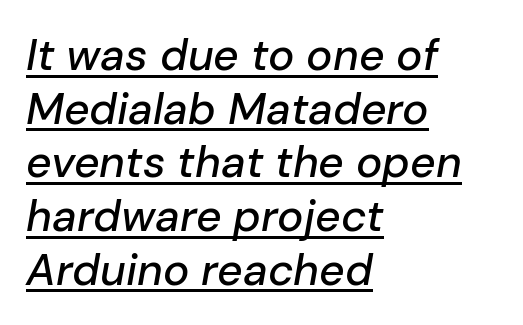
Observe the ordinary spacing: letters are neighbours, not strangers. Characters are canted at an angle relative to the baseline's perpendicular. Think of a printed novel: that variable character pitch is what you see here. Students, observe the line beneath the letters — that is underlining. Caption: multi-line text, flush left, ragged right.
